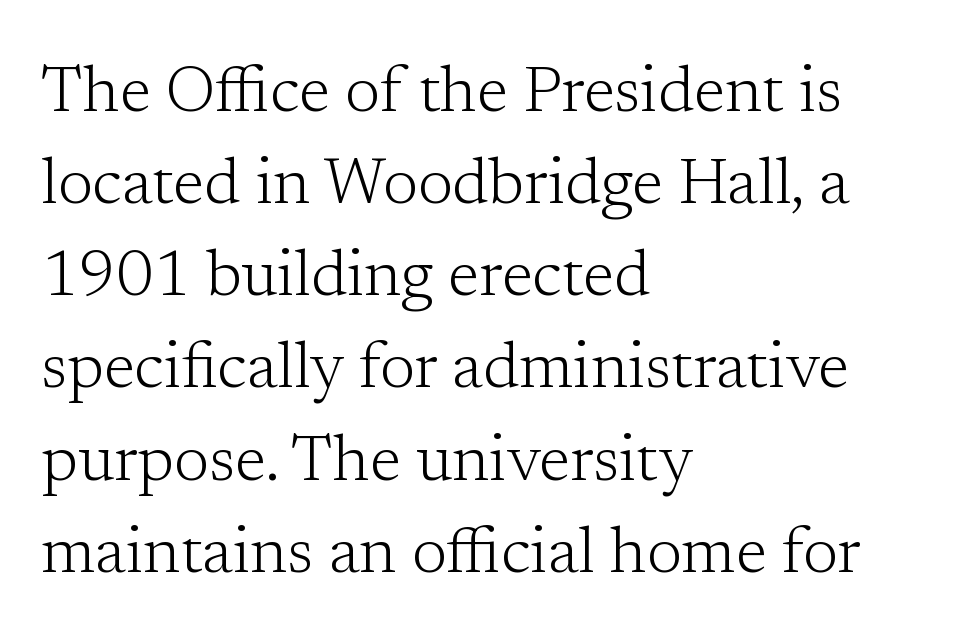
The image shows 64 px light serif type, upright; set left-aligned, normal line spacing (1.44x), normal letter spacing, not underlined; low stroke contrast and a medium x-height.
